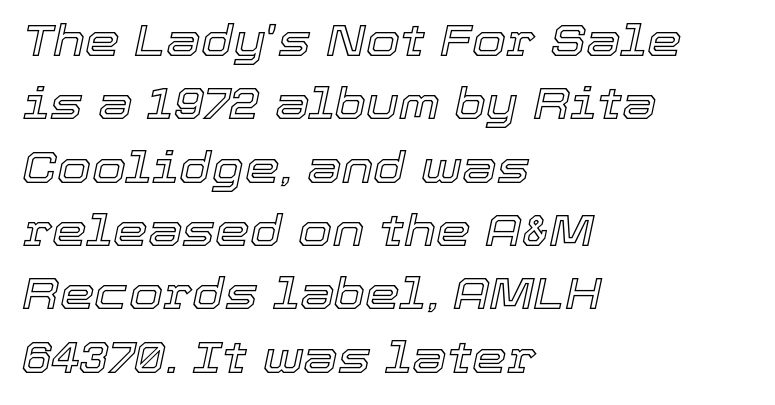
{"italic": "yes", "lean": "right", "slant_degrees": 12, "width": "normal", "x_height": "medium", "monospaced": "no", "underline": "no", "align": "left", "line_spacing": "normal", "line_spacing_ratio": 1.44, "letter_spacing": "normal", "letter_spacing_em": 0.0, "glyph_px": 44}
